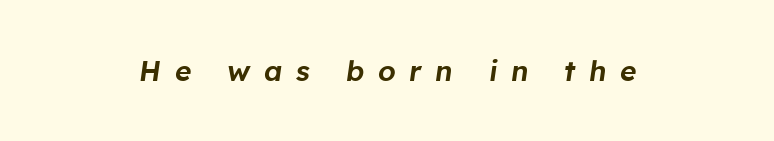
The image shows 28 px text type, italic (leaning right); set centered, unusually wide letter spacing (+0.49 em), not underlined; low stroke contrast and a medium x-height.
